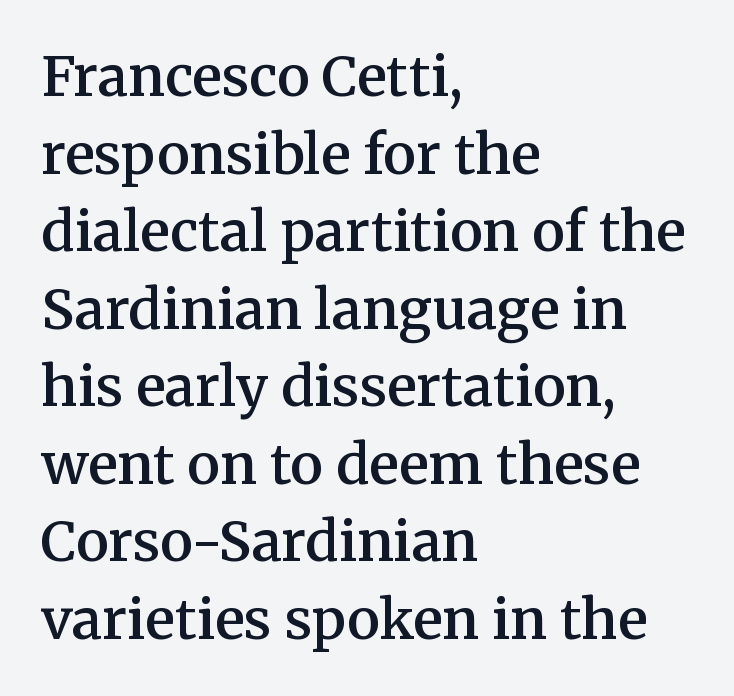
Baseline-to-baseline distance is the conventional proportion of letter height. Font category for this specimen: serif. Line starts are locked; line ends wander. Descenders hang freely into open space. The letters sit at their default tracking, neither squeezed nor spread. Varying glyph widths throughout — classic text-font behaviour.
